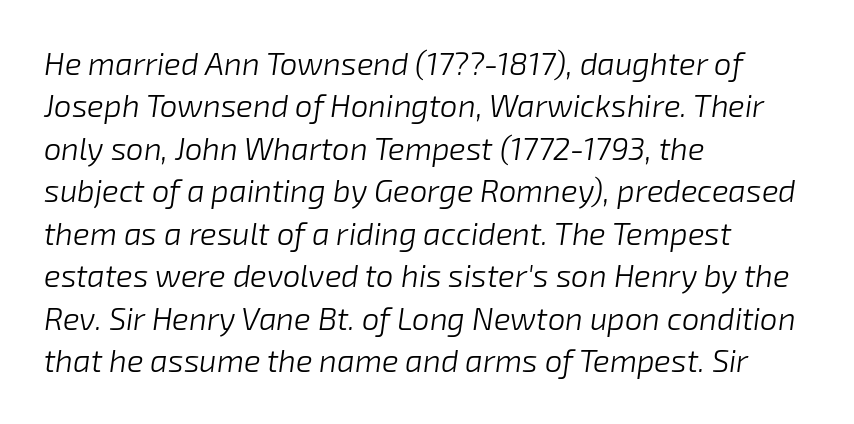
A light-to-regular cut is what we see here. Inter-character spacing is left at the font's built-in metrics. This sample is left-justified, so line endings fall wherever the words run out. You could not count columns in this text — the font is proportionally spaced. The font's italic variant was chosen for this text. If you measured baseline to baseline, you'd find a middling distance.
